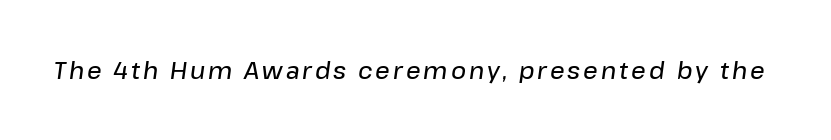
{"italic": "yes", "lean": "right", "slant_degrees": 8, "bold": "semi", "underline": "no", "glyph_px": 23}
